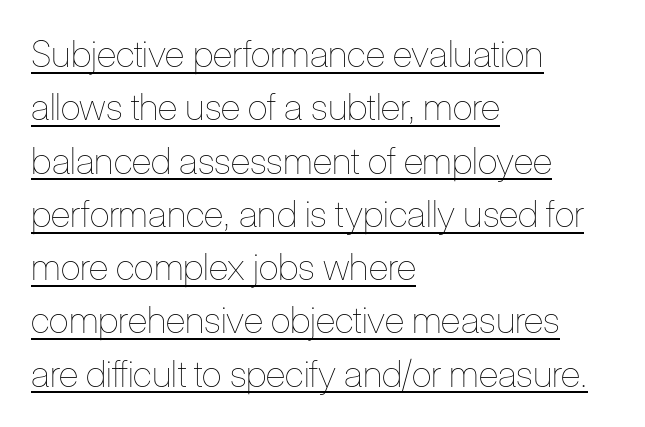
The image shows 37 px thin, condensed type, upright; set left-aligned, normal line spacing (1.44x), normal letter spacing, underlined; low stroke contrast and a medium x-height.
